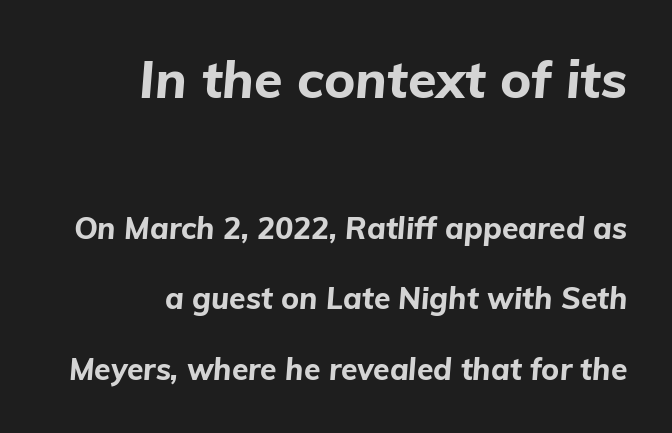
{"italic": "yes", "lean": "right", "slant_degrees": 5, "bold": "yes", "weight": "bold", "width": "normal", "stroke_contrast": "low", "x_height": "medium", "monospaced": "no", "underline": "no", "align": "right", "line_spacing": "loose", "line_spacing_ratio": 2.34, "letter_spacing": "normal", "letter_spacing_em": 0.0, "larger_block": "first", "size_ratio": 1.73, "glyph_px": 52}
